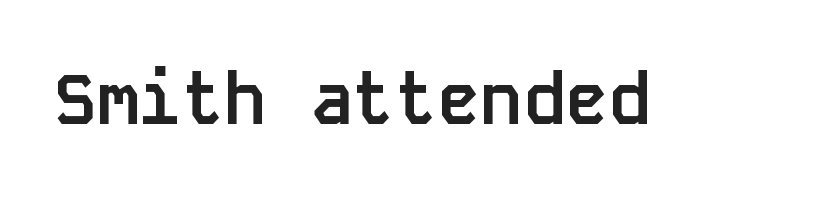
{"serif": "no", "italic": "no", "bold": "yes", "weight": "semibold", "width": "normal", "stroke_contrast": "low", "x_height": "large", "monospaced": "yes", "underline": "no", "letter_spacing": "normal", "letter_spacing_em": 0.0, "glyph_px": 71}
